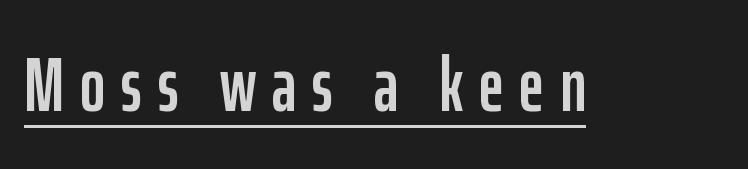
Q: Is the text italic (slanted)? A: No, it is upright.
Q: Is the typeface a serif or a sans-serif typeface? A: Sans-serif.
Q: Is the text underlined? A: Yes.
Q: Is the spacing between letters normal or unusually wide? A: Unusually wide.
Q: Width (condensed, normal, or wide)? A: Condensed.
Q: Stroke contrast? A: Low.
Q: x-height? A: Medium.
Q: Monospaced? A: No.
